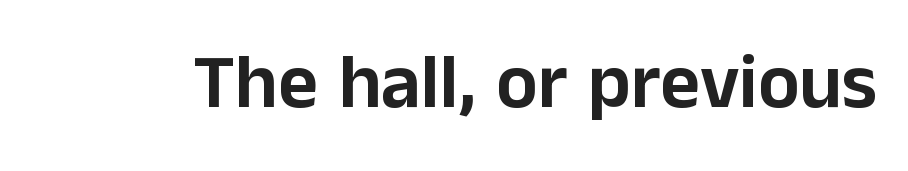
{"serif": "no", "italic": "no", "width": "normal", "stroke_contrast": "low", "x_height": "medium", "monospaced": "no", "underline": "no", "letter_spacing": "normal", "letter_spacing_em": 0.0, "glyph_px": 77}
